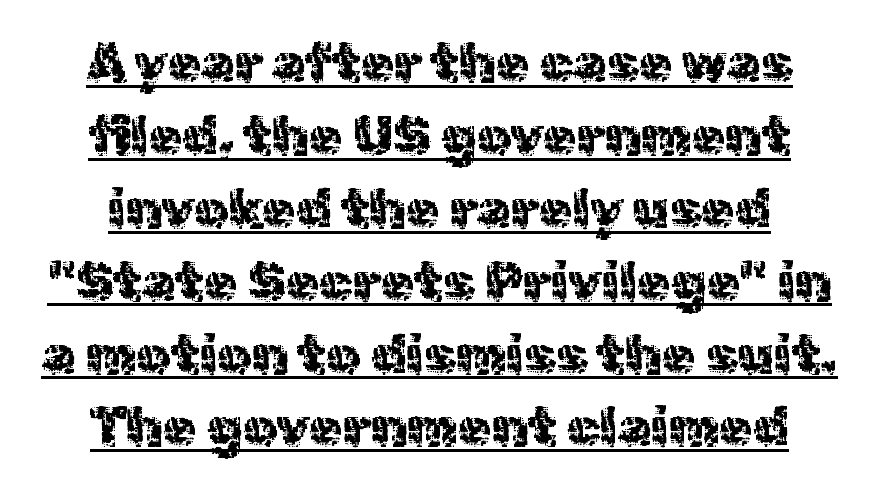
The image shows 54 px sans-serif type, upright; set normal line spacing (1.35x), normal letter spacing, underlined; a medium x-height.
